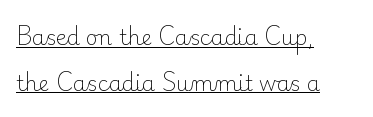
No extra tracking has been applied to these lines. Leading is clearly above the norm, producing a sparse column. Does the copy run flush right? No — it runs flush left. Each line of the rendering has a horizontal stroke beneath the glyphs. A quiet, ordinary-to-light weight characterises the typeface. Italic? Not at all — the glyphs are vertical.
